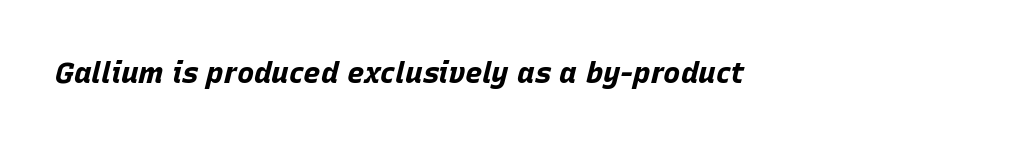
Q: Is the text bold? A: Yes.
Q: Is the text italic (slanted)? A: Yes, it leans right by about 15 degrees.
Q: Is the text underlined? A: No.
Q: Is the spacing between letters normal or unusually wide? A: Normal.
Q: Width (condensed, normal, or wide)? A: Normal.
Q: Stroke contrast? A: Low.
Q: x-height? A: Large.
Q: Monospaced? A: No.
